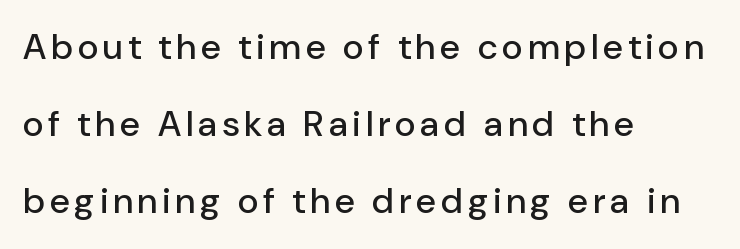
Q: Is the text italic (slanted)? A: No, it is upright.
Q: Is the typeface a serif or a sans-serif typeface? A: Sans-serif.
Q: Is the text underlined? A: No.
Q: How is the paragraph aligned? A: Left-aligned.
Q: Is the spacing between lines tight, normal or loose? A: Loose.
Q: Width (condensed, normal, or wide)? A: Normal.
Q: Stroke contrast? A: Low.
Q: x-height? A: Medium.
Q: Monospaced? A: No.
